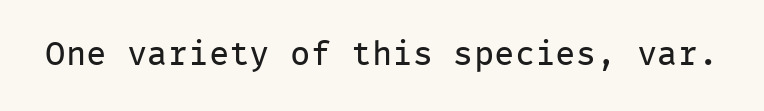
{"serif": "no", "italic": "no", "bold": "no", "weight": "regular", "width": "normal", "stroke_contrast": "low", "x_height": "medium", "monospaced": "yes", "underline": "no", "letter_spacing": "normal", "letter_spacing_em": 0.0, "glyph_px": 34}
